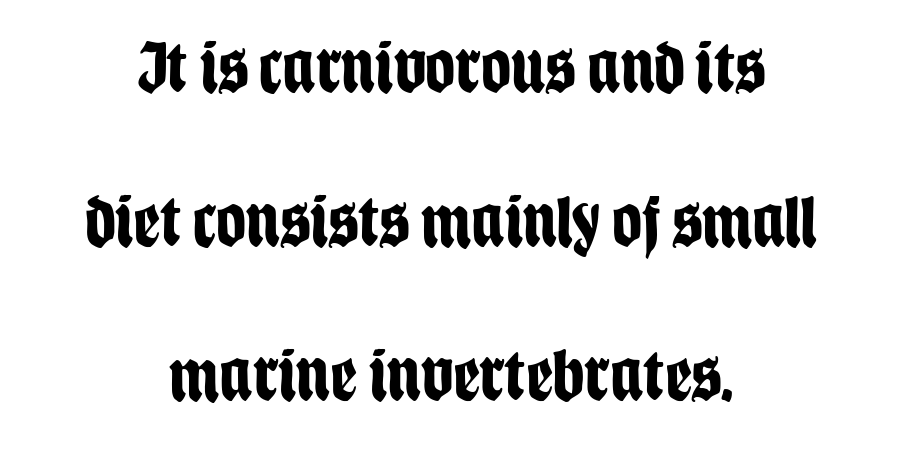
Anything drawn beneath the words? Only blank space. A typesetter would call this proportional, since set widths differ per character. Italic? Not at all — the glyphs are vertical. Note: no serifs on the glyphs. As a designer I'd log this as weight 700, bold.
